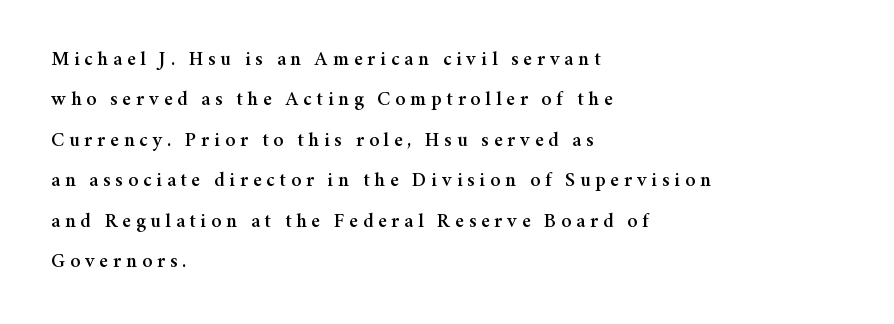
{"italic": "no", "underline": "no", "align": "left", "line_spacing": "loose", "line_spacing_ratio": 2.02, "letter_spacing": "wide", "letter_spacing_em": 0.24, "glyph_px": 20}
